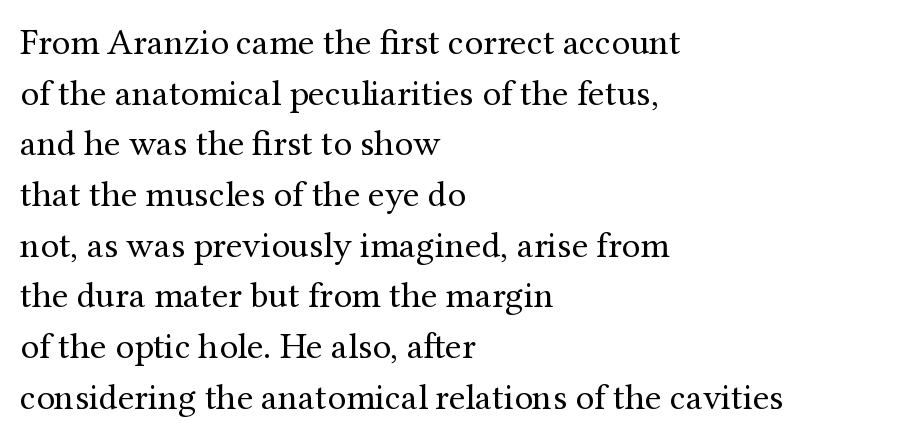
The image shows 37 px regular-weight serif type, upright; set left-aligned, normal line spacing (1.37x), normal letter spacing, not underlined; medium stroke contrast and a medium x-height.
